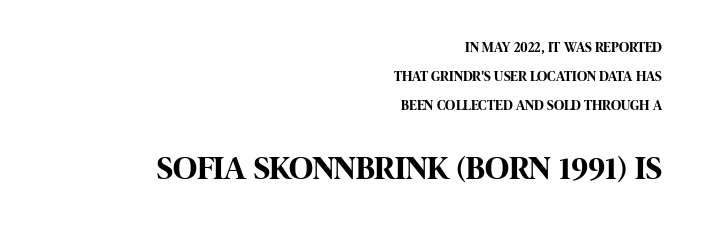
These lines are rendered in a variable-pitch font. The horizontal fit of the characters is conventional and even. As a designer I'd log this as weight 700, bold. Successive baselines arrive slowly, with a big drop between each.
